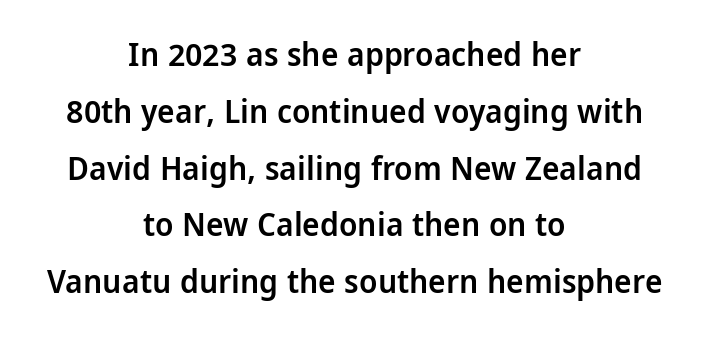
Q: Is the text bold? A: Semi-bold.
Q: Is the text italic (slanted)? A: No, it is upright.
Q: Is the typeface a serif or a sans-serif typeface? A: Sans-serif.
Q: Is the text underlined? A: No.
Q: How is the paragraph aligned? A: Centered.
Q: Is the spacing between letters normal or unusually wide? A: Normal.
Q: Width (condensed, normal, or wide)? A: Normal.
Q: Stroke contrast? A: Low.
Q: x-height? A: Medium.
Q: Monospaced? A: No.
